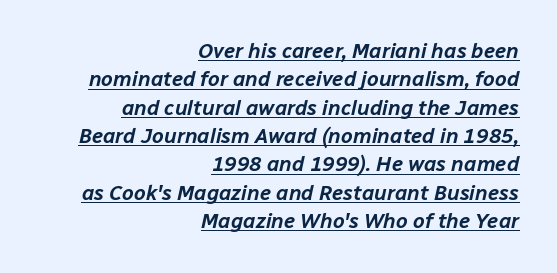
Compared with typical body copy, the letter spacing here is the same. The designer left line spacing at the default. These characters rest on top of a visible drawn line. Which margin do the lines hug? The right one — the left edge is uneven.
